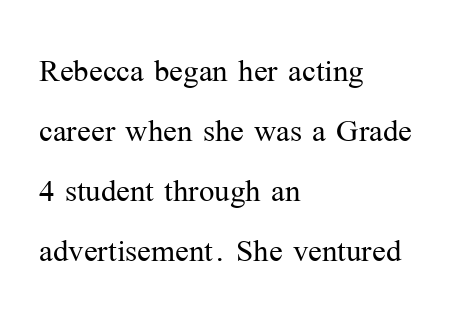
Q: Is the text bold? A: No.
Q: Is the text italic (slanted)? A: No, it is upright.
Q: Is the typeface a serif or a sans-serif typeface? A: Serif.
Q: Is the text underlined? A: No.
Q: How is the paragraph aligned? A: Left-aligned.
Q: Is the spacing between letters normal or unusually wide? A: Normal.
Q: Is the spacing between lines tight, normal or loose? A: Normal.
Q: Width (condensed, normal, or wide)? A: Normal.
Q: Stroke contrast? A: Medium.
Q: x-height? A: Medium.
Q: Monospaced? A: No.
